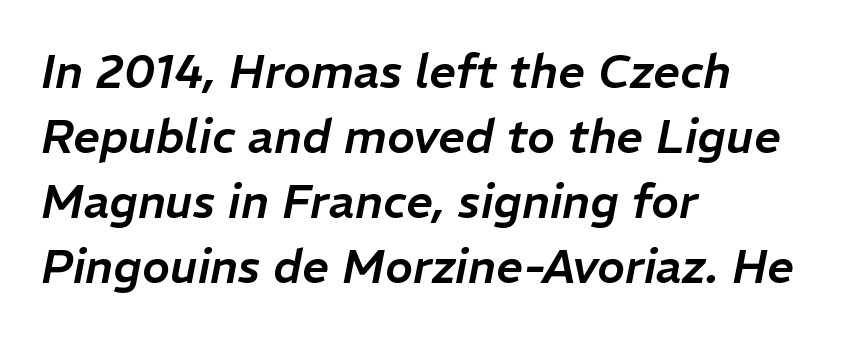
{"italic": "yes", "lean": "right", "slant_degrees": 11, "width": "normal", "stroke_contrast": "low", "x_height": "medium", "monospaced": "no", "underline": "no", "align": "left", "line_spacing": "normal", "line_spacing_ratio": 1.38, "letter_spacing": "normal", "letter_spacing_em": 0.0, "glyph_px": 47}
